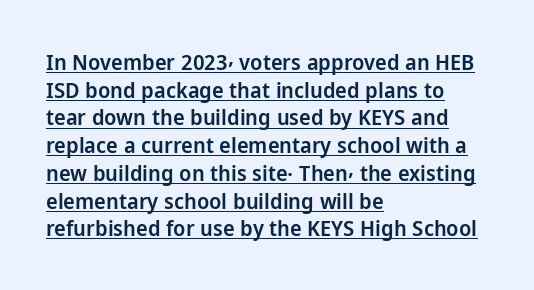
Leading matches the norm, producing a regular column. The face used here is a semibold: visibly heavier than regular, lighter than bold. A continuous stroke trails under the words, as in a hyperlink. Horizontally, the lines are justified to the leading edge only. Quick note: not italic, upright. Words appear dense and cohesive because spacing is normal.
